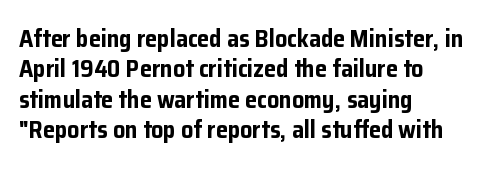
The glyphs are unaccompanied by any horizontal stroke below them. The leading is moderate, giving the passage an even texture. Left-aligned paragraph, ragged on the right. A full-strength bold gives these letters their thick strokes. This sample uses an upright cut, with every glyph sitting square on the baseline.
